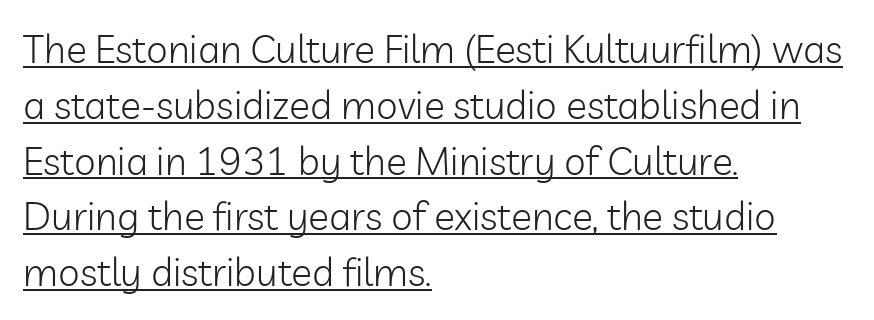
The letters sit at their default tracking, neither squeezed nor spread. Glance below the letters and you will spot a drawn line. Where is the straight margin? On the left. The designer went with a sans here, leaving each stem footless.
